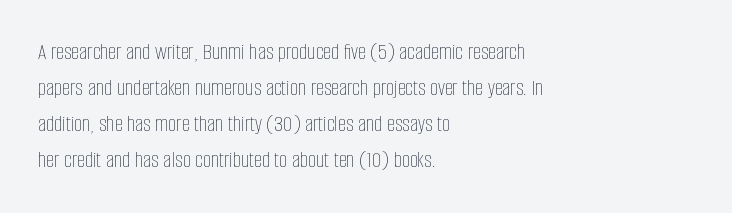
{"italic": "no", "bold": "no", "underline": "no", "align": "left", "line_spacing": "normal", "line_spacing_ratio": 1.57, "letter_spacing": "normal", "letter_spacing_em": 0.0, "glyph_px": 23}
